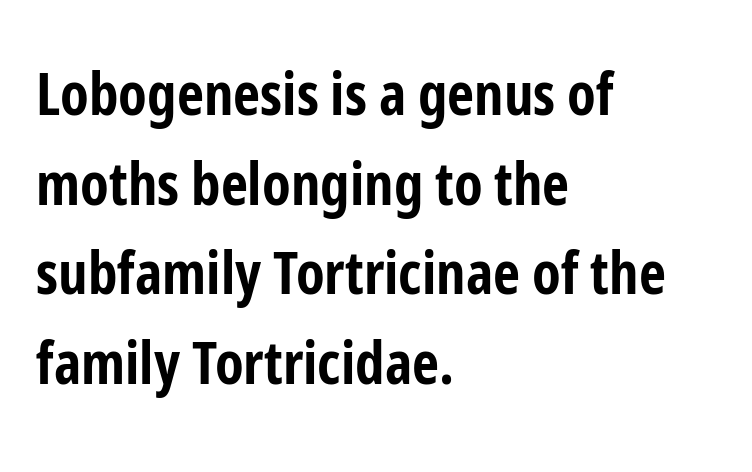
Q: Is the text bold? A: Yes.
Q: Is the text italic (slanted)? A: No, it is upright.
Q: Is the typeface a serif or a sans-serif typeface? A: Sans-serif.
Q: Is the text underlined? A: No.
Q: How is the paragraph aligned? A: Left-aligned.
Q: Is the spacing between letters normal or unusually wide? A: Normal.
Q: Is the spacing between lines tight, normal or loose? A: Normal.
Q: Width (condensed, normal, or wide)? A: Condensed.
Q: Stroke contrast? A: Low.
Q: x-height? A: Medium.
Q: Monospaced? A: No.
